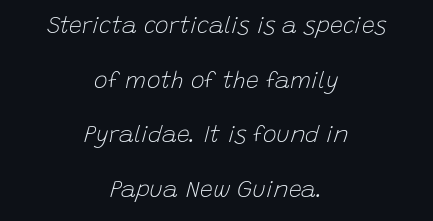
Q: Is the text bold? A: No.
Q: Is the text italic (slanted)? A: Yes, it leans right by about 15 degrees.
Q: Is the text underlined? A: No.
Q: How is the paragraph aligned? A: Centered.
Q: Is the spacing between letters normal or unusually wide? A: Normal.
Q: Is the spacing between lines tight, normal or loose? A: Loose.
